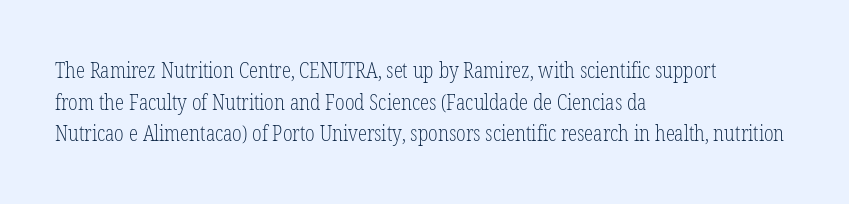
Q: Is the text bold? A: No.
Q: Is the text italic (slanted)? A: No, it is upright.
Q: Is the text underlined? A: No.
Q: How is the paragraph aligned? A: Left-aligned.
Q: Is the spacing between letters normal or unusually wide? A: Normal.
Q: Is the spacing between lines tight, normal or loose? A: Normal.
